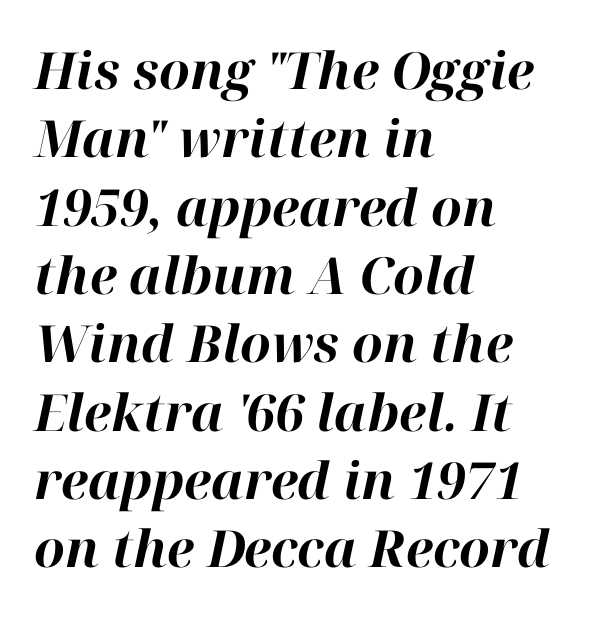
{"italic": "yes", "lean": "right", "slant_degrees": 12, "bold": "yes", "weight": "bold", "width": "normal", "stroke_contrast": "high", "x_height": "medium", "monospaced": "no", "underline": "no", "align": "left", "line_spacing": "normal", "line_spacing_ratio": 1.34, "letter_spacing": "normal", "letter_spacing_em": 0.0, "glyph_px": 51}
